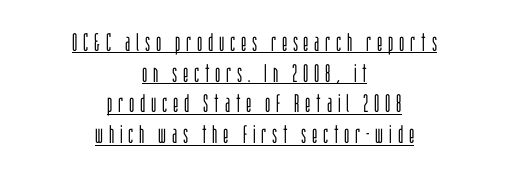
The sample's only ornament is a line tracing under the words. The passage is arranged like a title page — every line centered. Is there any slant? The stems are plumb. The letterforms stand isolated, each surrounded by extra space. The face looks like a standard text weight, possibly lighter.
